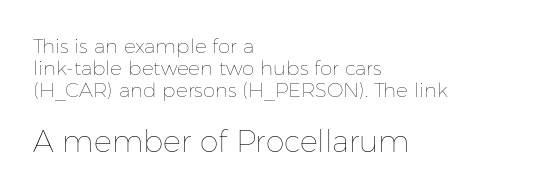
Character widths vary here, with narrow letters taking less room than wide ones. Which margin do the lines hug? The left one — the right edge is uneven. This sample uses an upright cut, with every glyph sitting square on the baseline. This reads as an unemphasized weight, regular at the heaviest.
